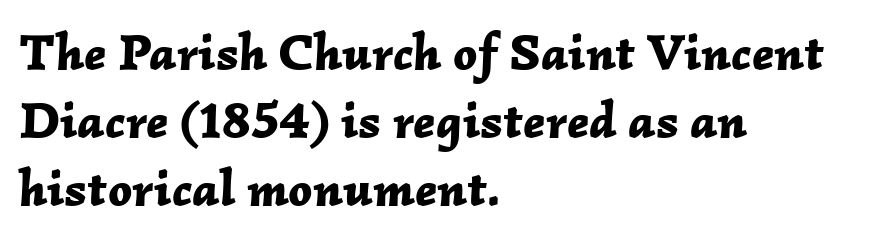
{"italic": "yes", "lean": "right", "slant_degrees": 2, "bold": "yes", "weight": "bold", "width": "normal", "stroke_contrast": "low", "x_height": "medium", "monospaced": "no", "underline": "no", "align": "left", "line_spacing": "normal", "line_spacing_ratio": 1.31, "letter_spacing": "normal", "letter_spacing_em": 0.0, "glyph_px": 52}
